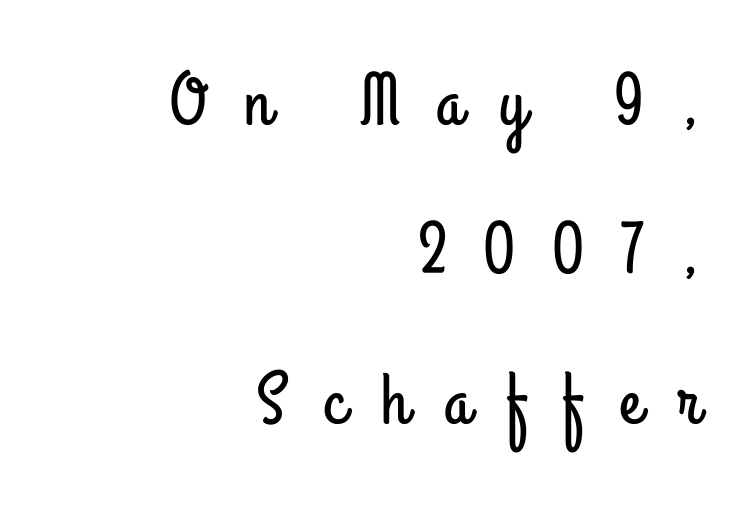
The image shows 74 px condensed sans-serif type, upright; set right-aligned, loose line spacing (2.02x), unusually wide letter spacing (+0.49 em), not underlined; low stroke contrast and a small x-height.
